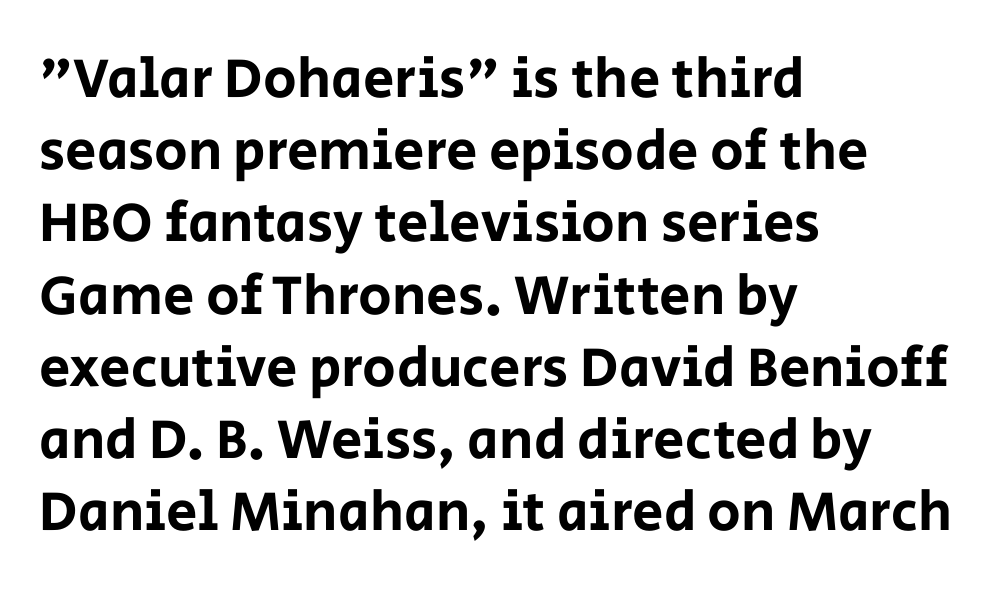
{"serif": "no", "italic": "no", "width": "normal", "stroke_contrast": "low", "x_height": "large", "monospaced": "no", "underline": "no", "align": "left", "line_spacing": "normal", "line_spacing_ratio": 1.29, "letter_spacing": "normal", "letter_spacing_em": 0.0, "glyph_px": 56}
